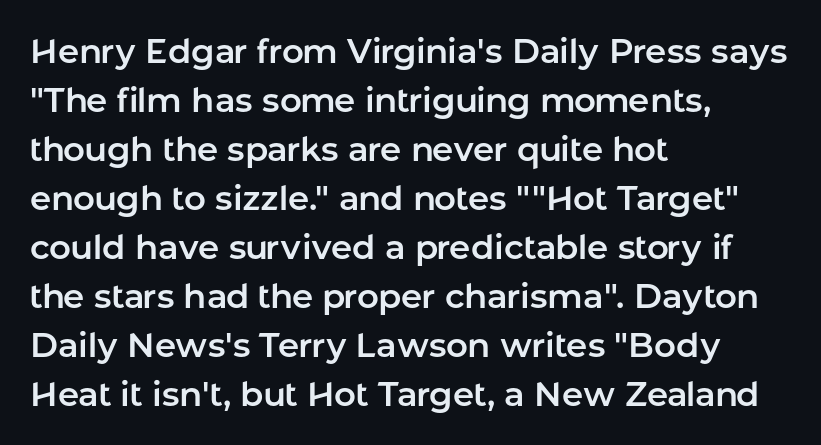
{"serif": "no", "italic": "no", "width": "normal", "stroke_contrast": "low", "x_height": "medium", "monospaced": "no", "underline": "no", "align": "left", "line_spacing": "normal", "line_spacing_ratio": 1.44, "letter_spacing": "normal", "letter_spacing_em": 0.0, "glyph_px": 34}
